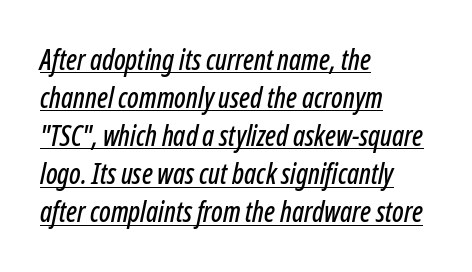
{"italic": "yes", "lean": "right", "slant_degrees": 12, "width": "condensed", "stroke_contrast": "low", "x_height": "medium", "monospaced": "no", "underline": "yes", "align": "left", "line_spacing": "normal", "line_spacing_ratio": 1.36, "letter_spacing": "normal", "letter_spacing_em": 0.0, "glyph_px": 28}
